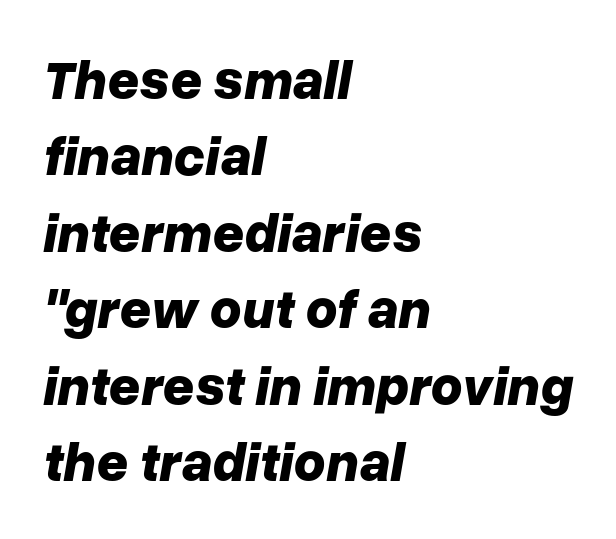
The image shows 55 px bold type, italic (leaning right); set left-aligned, normal line spacing (1.39x), normal letter spacing, not underlined; low stroke contrast and a medium x-height.
